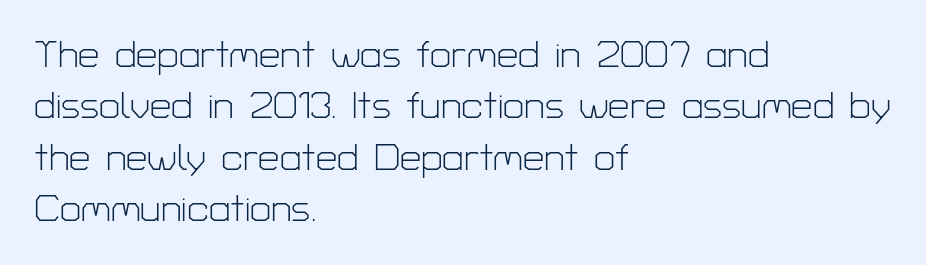
Examine the stroke ends and you'll find no serifs. The typography opts for an upright posture over an oblique one. Stroke mass is kept to a normal reading level or below. Plain, unruled lines of type.
